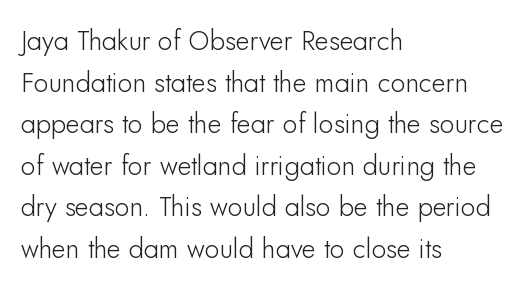
Q: Is the text italic (slanted)? A: No, it is upright.
Q: Is the text underlined? A: No.
Q: How is the paragraph aligned? A: Left-aligned.
Q: Is the spacing between letters normal or unusually wide? A: Normal.
Q: Is the spacing between lines tight, normal or loose? A: Normal.
